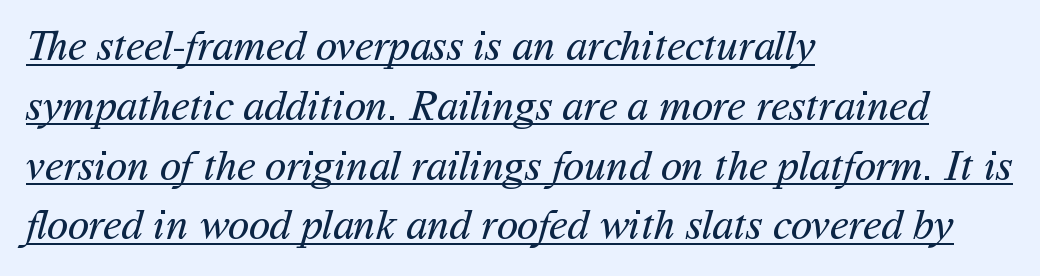
The image shows 43 px regular-weight sans-serif type; set left-aligned, normal line spacing (1.39x), normal letter spacing, underlined; medium stroke contrast and a medium x-height.
